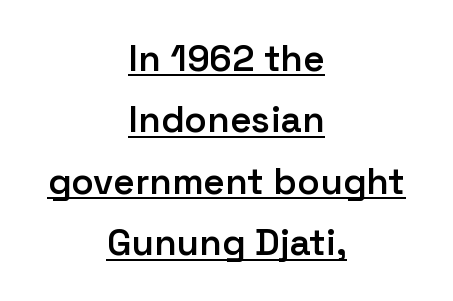
{"serif": "no", "italic": "no", "bold": "semi", "weight": "semibold", "width": "normal", "stroke_contrast": "low", "x_height": "medium", "monospaced": "no", "underline": "yes", "align": "center", "line_spacing": "normal", "line_spacing_ratio": 1.66, "letter_spacing": "normal", "letter_spacing_em": 0.0, "glyph_px": 37}
